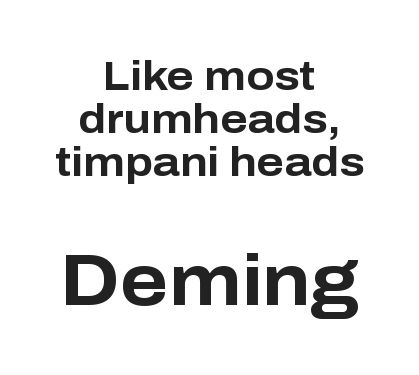
Q: Is the text bold? A: Yes.
Q: Is the text italic (slanted)? A: No, it is upright.
Q: Is the typeface a serif or a sans-serif typeface? A: Sans-serif.
Q: Is the text underlined? A: No.
Q: How is the paragraph aligned? A: Centered.
Q: Is the spacing between letters normal or unusually wide? A: Normal.
Q: Is the spacing between lines tight, normal or loose? A: Tight.
Q: Which block of text is set in a larger size, the first (top) or the second (bottom)? A: The second (bottom) one.
Q: Width (condensed, normal, or wide)? A: Normal.
Q: Stroke contrast? A: Low.
Q: x-height? A: Medium.
Q: Monospaced? A: No.
